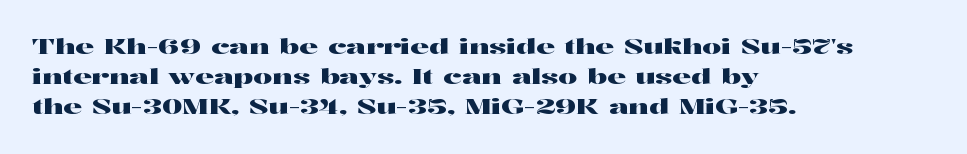
{"italic": "no", "underline": "no", "align": "left", "line_spacing": "normal", "line_spacing_ratio": 1.44, "letter_spacing": "normal", "letter_spacing_em": 0.0, "glyph_px": 21}
